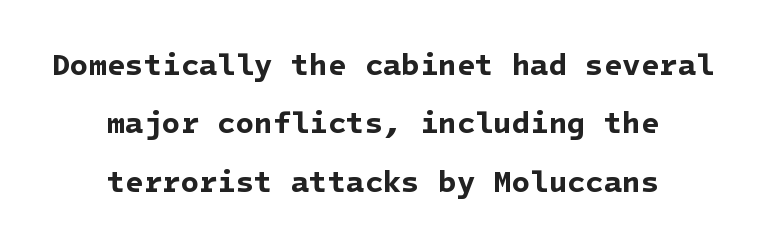
Q: Is the text bold? A: Yes.
Q: Is the typeface a serif or a sans-serif typeface? A: Sans-serif.
Q: Is the text underlined? A: No.
Q: How is the paragraph aligned? A: Centered.
Q: Is the spacing between letters normal or unusually wide? A: Normal.
Q: Is the spacing between lines tight, normal or loose? A: Loose.
Q: Width (condensed, normal, or wide)? A: Normal.
Q: Stroke contrast? A: Low.
Q: x-height? A: Medium.
